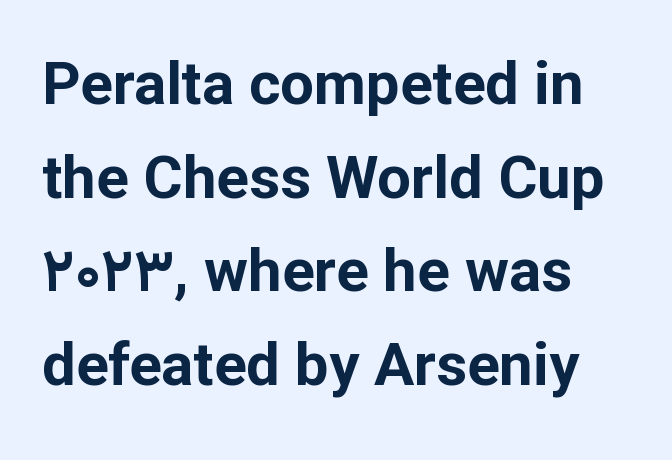
{"serif": "no", "italic": "no", "bold": "yes", "weight": "bold", "width": "normal", "stroke_contrast": "low", "x_height": "medium", "monospaced": "no", "underline": "no", "line_spacing": "normal", "line_spacing_ratio": 1.56, "letter_spacing": "normal", "letter_spacing_em": 0.0, "glyph_px": 60}
